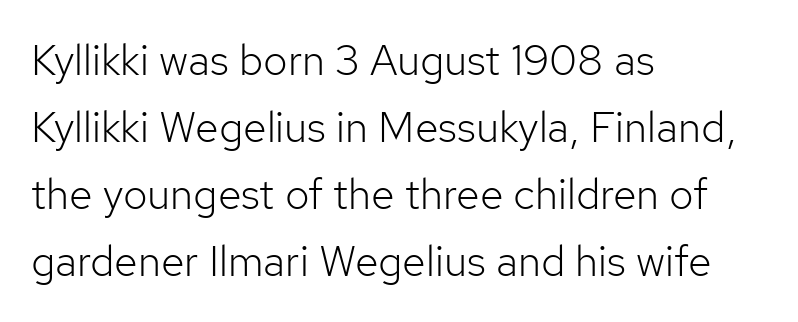
{"serif": "no", "italic": "no", "bold": "no", "weight": "light", "width": "normal", "stroke_contrast": "low", "x_height": "medium", "monospaced": "no", "underline": "no", "align": "left", "line_spacing": "normal", "line_spacing_ratio": 1.56, "letter_spacing": "normal", "letter_spacing_em": 0.0, "glyph_px": 43}
